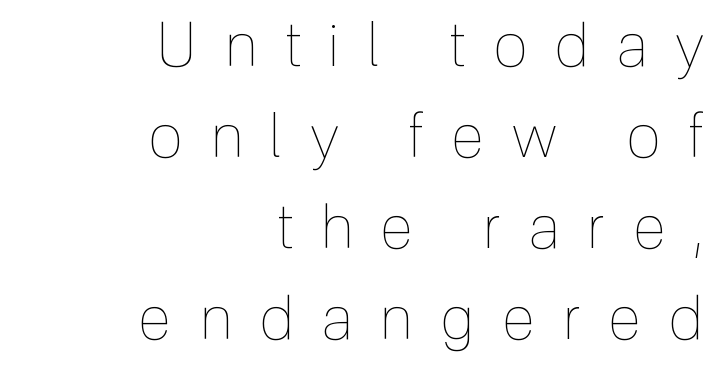
A flush-right, rag-left setting is used for this passage. Is the letter spacing exaggerated? Yes — the characters are pushed far apart. Think of a printed novel: that variable character pitch is what you see here. Honestly, the row spacing looks completely unremarkable. The gap between lines stays unmarked. No heavy texture on the line: the type isn't bold.
